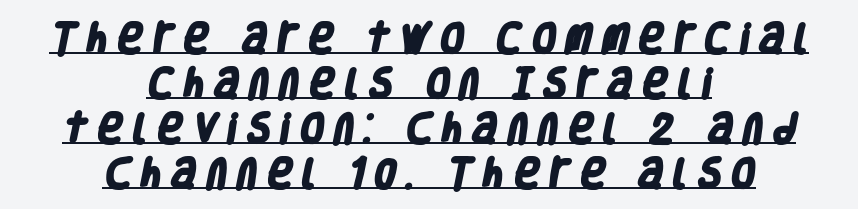
{"serif": "no", "bold": "yes", "weight": "heavy", "width": "condensed", "stroke_contrast": "low", "x_height": "large", "monospaced": "no", "underline": "yes", "align": "center", "line_spacing": "normal", "line_spacing_ratio": 1.36, "letter_spacing": "wide", "letter_spacing_em": 0.24, "glyph_px": 33}
